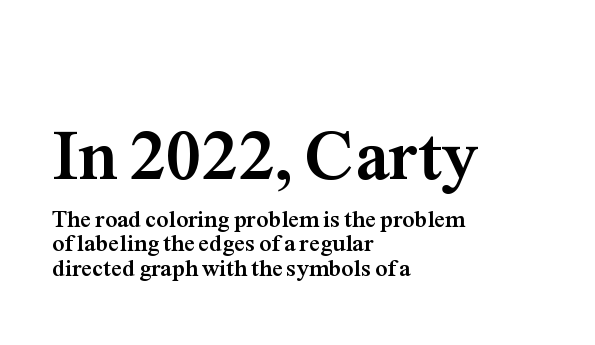
The image shows 72 px semibold serif type, upright; set left-aligned, tight line spacing (1.03x), normal letter spacing, not underlined; the first (top) block is 3.0x larger; medium stroke contrast and a medium x-height.
